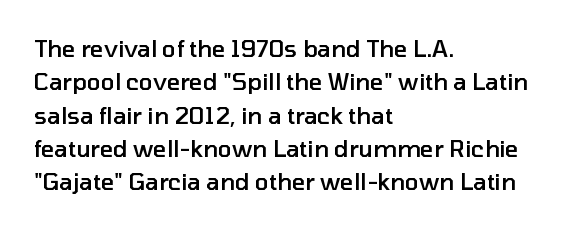
The line-height multiplier appears to be the usual default. The type is set solid horizontally, with unmodified tracking. This rendering uses left alignment, leaving the right contour irregular. Posture: vertical. Underlining? Definitely not there. The sample has been set in demibold, a notch under bold.
